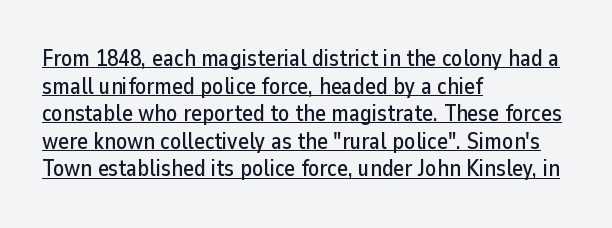
{"italic": "no", "underline": "yes", "align": "left", "line_spacing_ratio": 1.2, "letter_spacing": "normal", "letter_spacing_em": 0.0, "glyph_px": 23}
